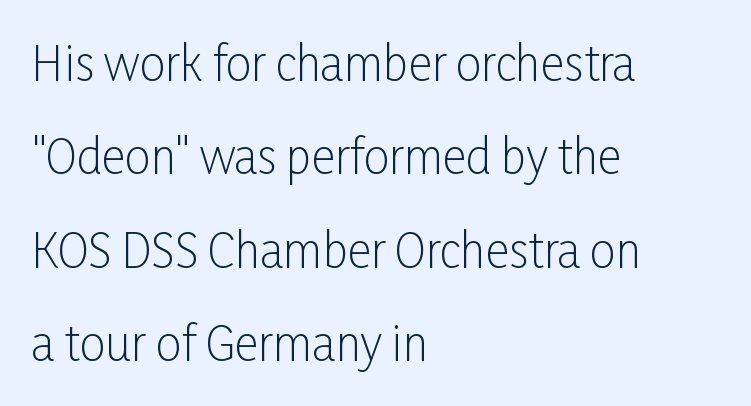
{"serif": "no", "italic": "no", "bold": "no", "weight": "light", "width": "condensed", "stroke_contrast": "low", "x_height": "medium", "monospaced": "no", "underline": "no", "align": "left", "line_spacing": "loose", "line_spacing_ratio": 2.03, "letter_spacing": "normal", "letter_spacing_em": 0.0, "glyph_px": 46}
